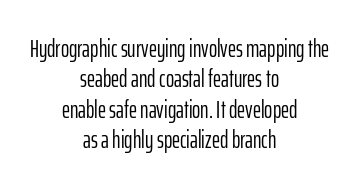
The image shows 25 px text type, upright; set centered, line spacing 1.22x, normal letter spacing, not underlined.
